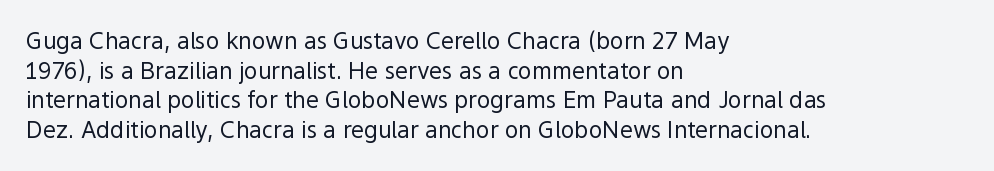
The image shows 23 px text type, upright; set left-aligned, normal line spacing (1.29x), normal letter spacing, not underlined.
